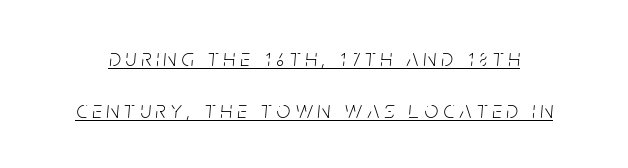
Q: Is the text bold? A: No.
Q: Is the text italic (slanted)? A: Yes, it leans right by about 5 degrees.
Q: Is the text underlined? A: Yes.
Q: Is the spacing between letters normal or unusually wide? A: Unusually wide.
Q: Is the spacing between lines tight, normal or loose? A: Loose.
